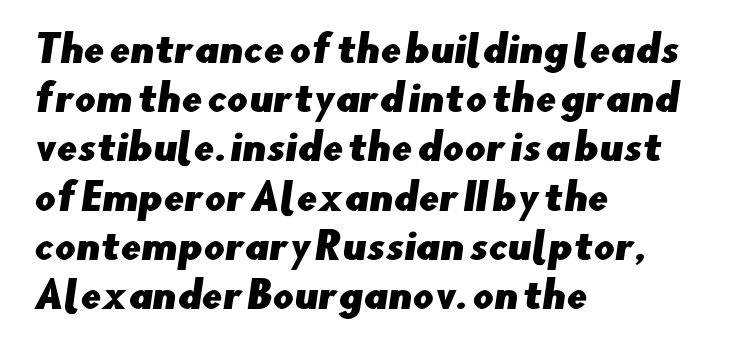
{"serif": "no", "width": "normal", "stroke_contrast": "low", "x_height": "small", "monospaced": "no", "underline": "no", "align": "left", "line_spacing": "normal", "line_spacing_ratio": 1.33, "letter_spacing": "normal", "letter_spacing_em": 0.0, "glyph_px": 37}
